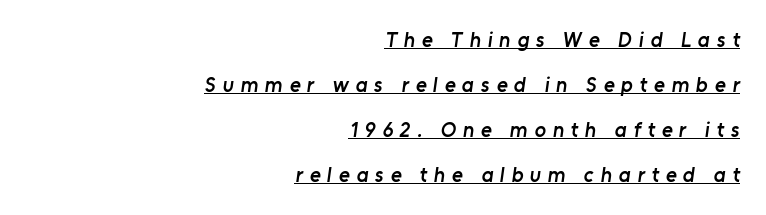
The paragraph has a hard right edge and a soft left edge. There is plenty of visible air inserted between adjacent glyphs. The rendering uses a large line-height, opening up the rows. Notice how a bar underscores the lettering throughout. Bold? Not quite — semibold, heavier than regular but stopping short.
